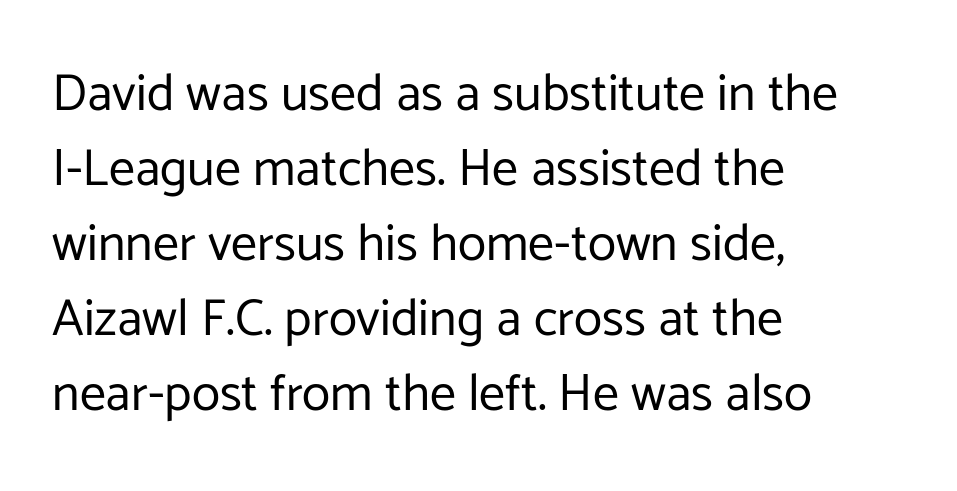
{"serif": "no", "italic": "no", "bold": "no", "weight": "regular", "width": "normal", "stroke_contrast": "low", "x_height": "medium", "monospaced": "no", "underline": "no", "align": "left", "line_spacing": "normal", "line_spacing_ratio": 1.44, "letter_spacing": "normal", "letter_spacing_em": 0.0, "glyph_px": 52}
